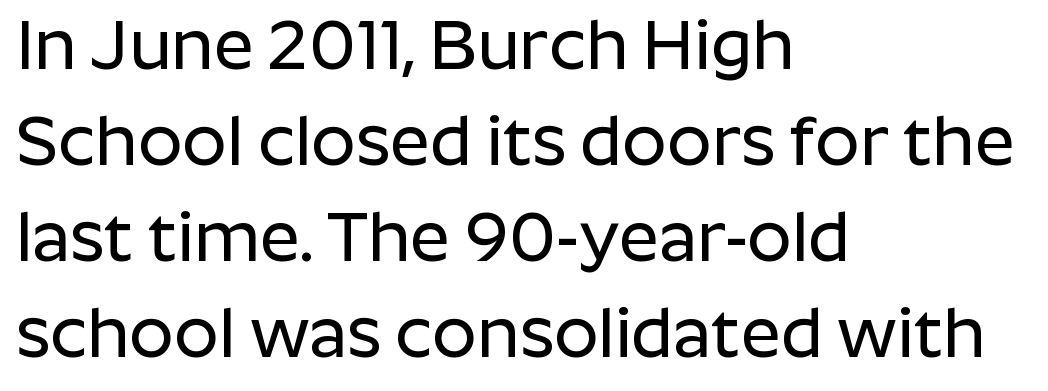
Q: Is the text italic (slanted)? A: No, it is upright.
Q: Is the typeface a serif or a sans-serif typeface? A: Sans-serif.
Q: Is the text underlined? A: No.
Q: How is the paragraph aligned? A: Left-aligned.
Q: Is the spacing between letters normal or unusually wide? A: Normal.
Q: Is the spacing between lines tight, normal or loose? A: Normal.
Q: Width (condensed, normal, or wide)? A: Normal.
Q: Stroke contrast? A: Low.
Q: x-height? A: Medium.
Q: Monospaced? A: No.
